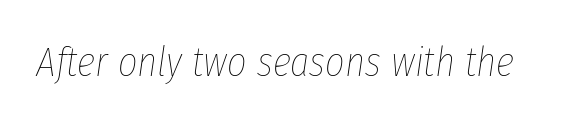
{"italic": "yes", "lean": "right", "slant_degrees": 8, "bold": "no", "weight": "thin", "width": "condensed", "stroke_contrast": "low", "x_height": "medium", "monospaced": "no", "underline": "no", "letter_spacing": "normal", "letter_spacing_em": 0.0, "glyph_px": 42}
